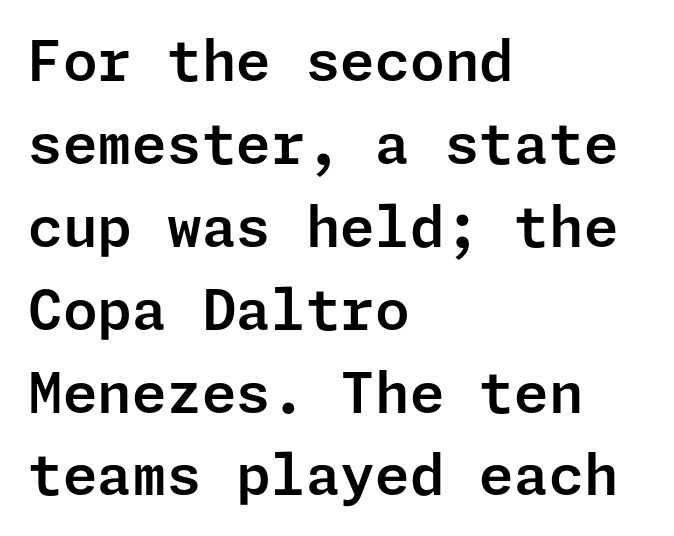
{"serif": "no", "italic": "no", "width": "normal", "stroke_contrast": "low", "x_height": "medium", "underline": "no", "align": "left", "line_spacing": "normal", "line_spacing_ratio": 1.48, "letter_spacing": "normal", "letter_spacing_em": 0.0, "glyph_px": 56}
